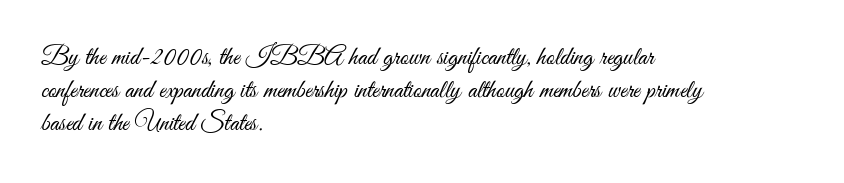
The image shows 26 px text type; set left-aligned, normal line spacing (1.27x), normal letter spacing, not underlined.
